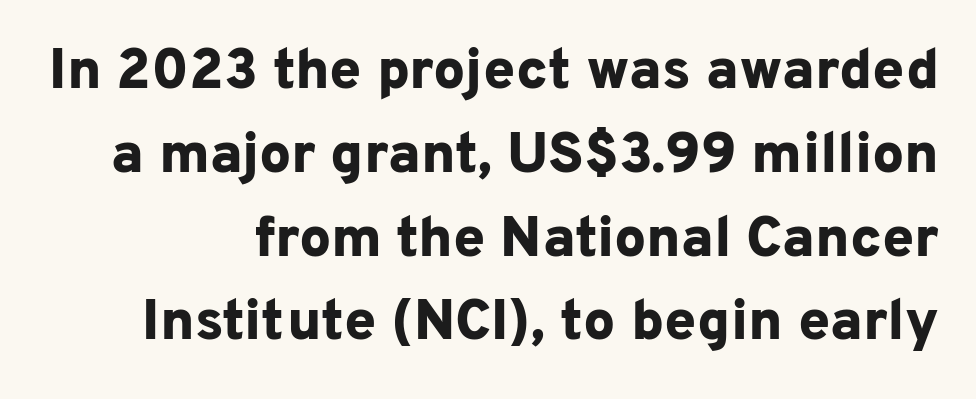
Does the leading feel generous? No, just average. Note the varied advance widths — an 'i' is clearly narrower than an 'm'. Decoration check: the copy has no underline. The compositor pushed each line to the right boundary.
